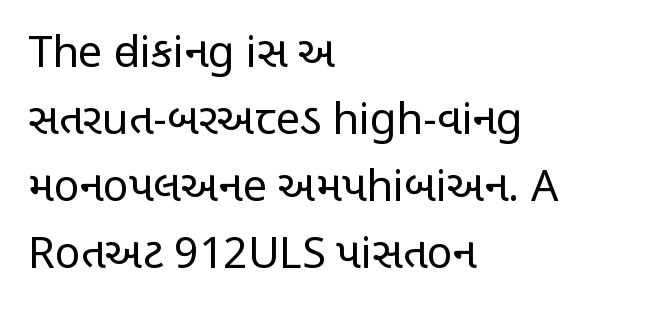
The image shows 43 px regular-weight, condensed sans-serif type, upright; set left-aligned, normal line spacing (1.56x), normal letter spacing, not underlined; low stroke contrast and a large x-height.
